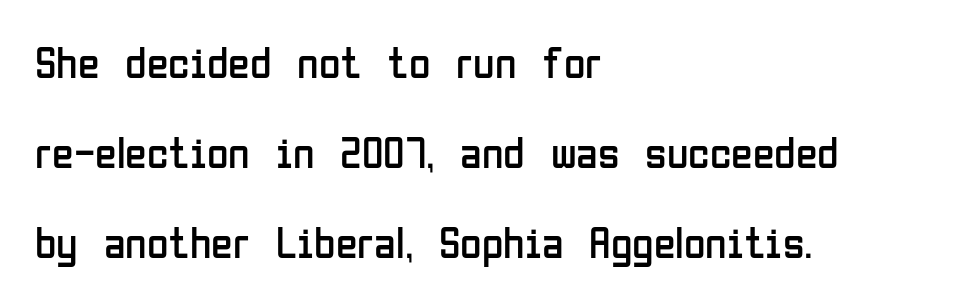
A classic flush-left, rag-right setting is used for this passage. Ordinary non-slanted type is in use. Think of a printed novel: that variable character pitch is what you see here. Any mark beneath the type? The region is blank. In terms of letterspacing, this is plain default setting. The typeface has the unassuming heft of standard copy or less.
